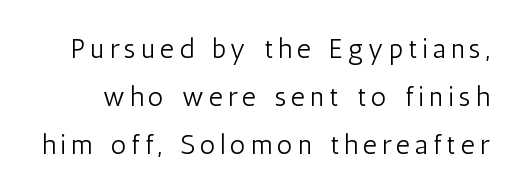
{"italic": "no", "bold": "no", "underline": "no", "line_spacing_ratio": 1.78, "glyph_px": 27}
